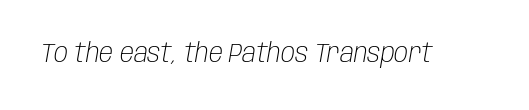
The image shows 26 px text type, italic (leaning right); set normal letter spacing, not underlined.
